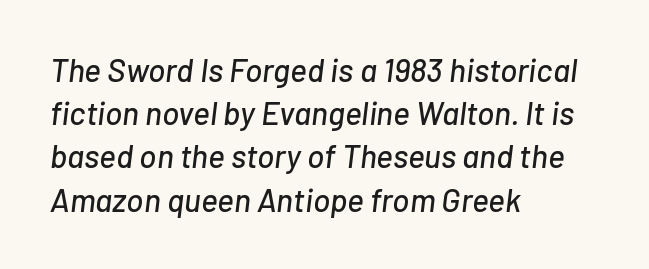
Q: Is the text italic (slanted)? A: Yes, it leans right by about 7 degrees.
Q: Is the text underlined? A: No.
Q: How is the paragraph aligned? A: Left-aligned.
Q: Is the spacing between letters normal or unusually wide? A: Normal.
Q: Is the spacing between lines tight, normal or loose? A: Normal.
Q: Width (condensed, normal, or wide)? A: Normal.
Q: Stroke contrast? A: Low.
Q: x-height? A: Medium.
Q: Monospaced? A: No.
